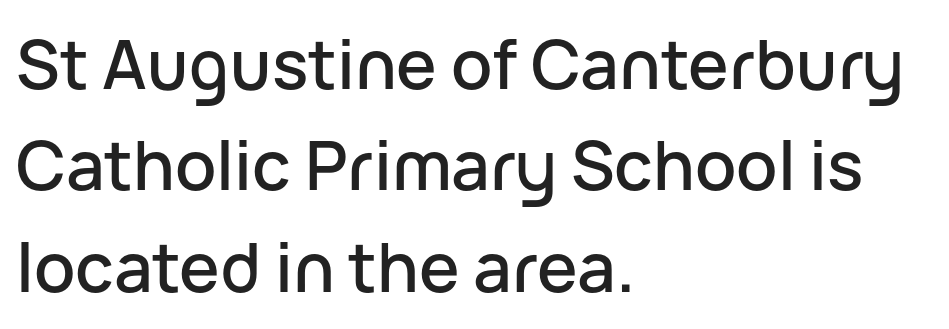
The type family on display is of the sans-serif kind. This is roman type, the default non-slanted kind. Underline: absent. Words appear dense and cohesive because spacing is normal.
